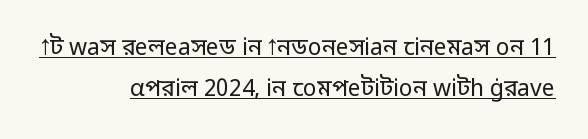
The image shows 23 px text type, upright; set right-aligned, line spacing 1.77x, normal letter spacing, underlined.
